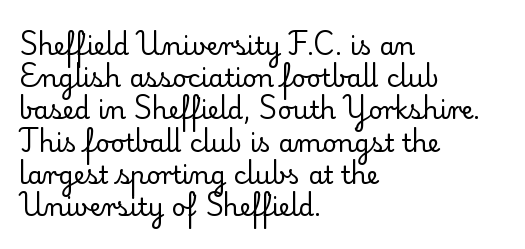
The image shows 25 px text type, upright; set left-aligned, normal line spacing (1.29x), normal letter spacing, not underlined.
